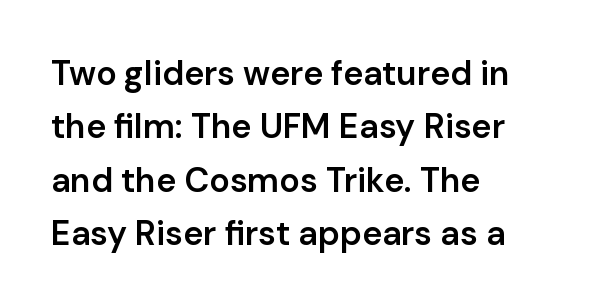
The image shows 34 px semibold sans-serif type, upright; set left-aligned, normal line spacing (1.57x), normal letter spacing, not underlined; low stroke contrast and a medium x-height.
